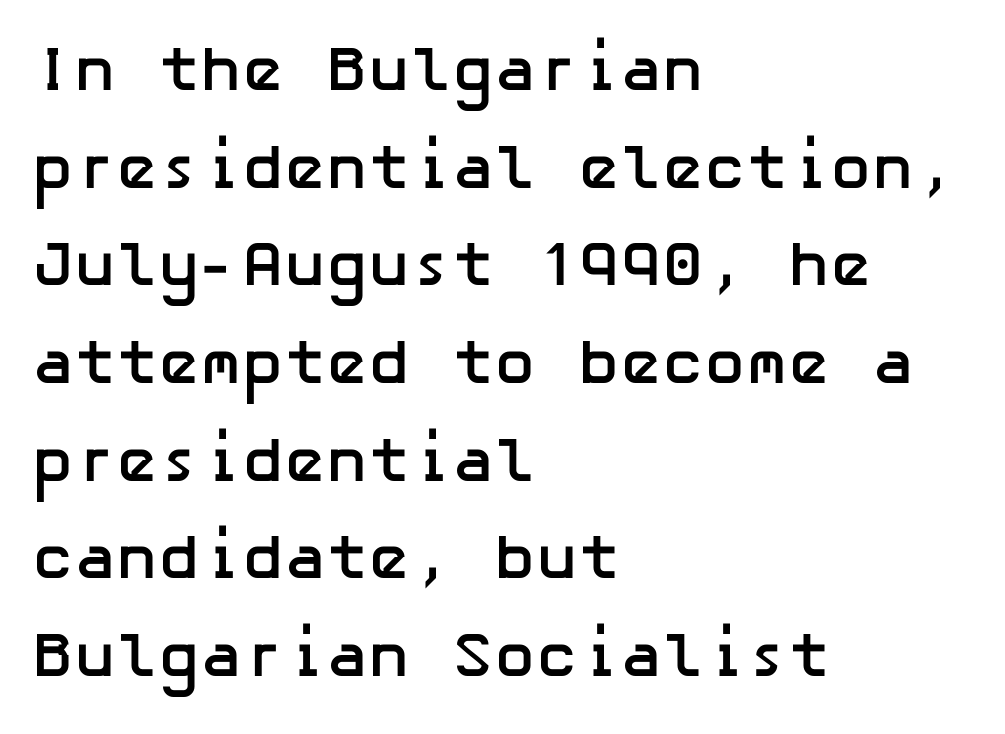
Q: Is the text bold? A: Yes.
Q: Is the text italic (slanted)? A: No, it is upright.
Q: Is the typeface a serif or a sans-serif typeface? A: Sans-serif.
Q: Is the text underlined? A: No.
Q: How is the paragraph aligned? A: Left-aligned.
Q: Is the spacing between letters normal or unusually wide? A: Normal.
Q: Is the spacing between lines tight, normal or loose? A: Normal.
Q: Width (condensed, normal, or wide)? A: Normal.
Q: Stroke contrast? A: Low.
Q: x-height? A: Medium.
